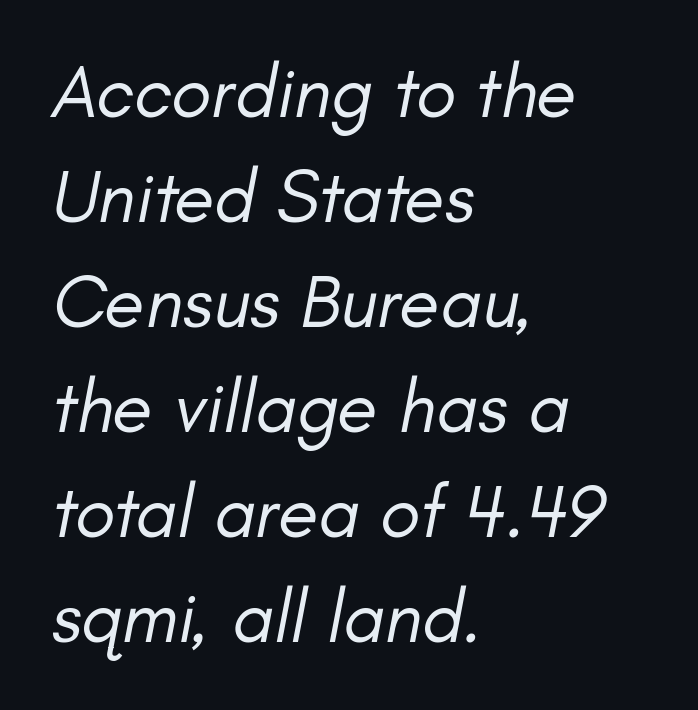
The image shows 74 px regular-weight type, italic (leaning right); set left-aligned, normal line spacing (1.42x), normal letter spacing, not underlined; low stroke contrast and a small x-height.
